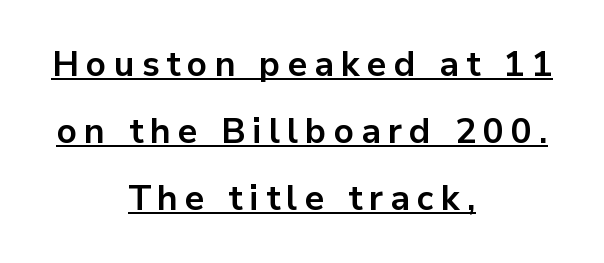
{"serif": "no", "italic": "no", "bold": "yes", "weight": "bold", "width": "normal", "stroke_contrast": "low", "x_height": "medium", "monospaced": "no", "underline": "yes", "align": "center", "line_spacing": "loose", "line_spacing_ratio": 1.91, "letter_spacing": "wide", "letter_spacing_em": 0.2, "glyph_px": 35}
